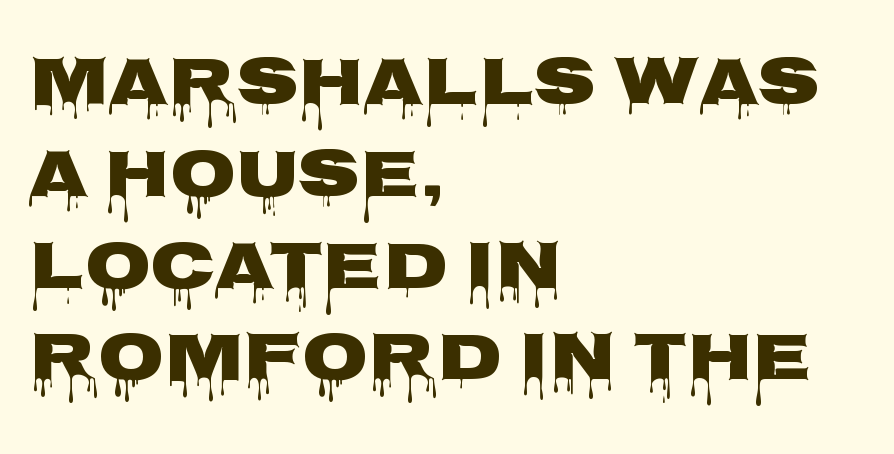
{"serif": "no", "italic": "no", "width": "wide", "stroke_contrast": "low", "x_height": "large", "monospaced": "no", "underline": "no", "align": "left", "line_spacing": "normal", "line_spacing_ratio": 1.35, "letter_spacing": "normal", "letter_spacing_em": 0.0, "glyph_px": 68}
